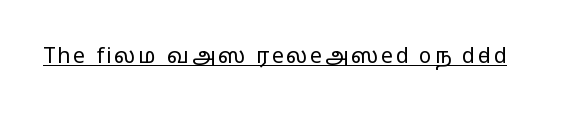
The image shows 21 px text type, upright; set underlined.
